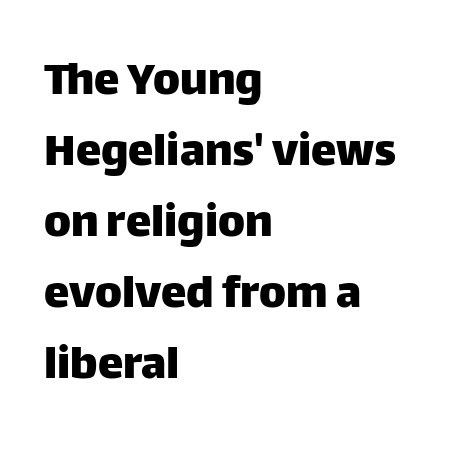
The image shows 51 px sans-serif type, upright; set left-aligned, normal line spacing (1.39x), normal letter spacing, not underlined; low stroke contrast and a large x-height.
